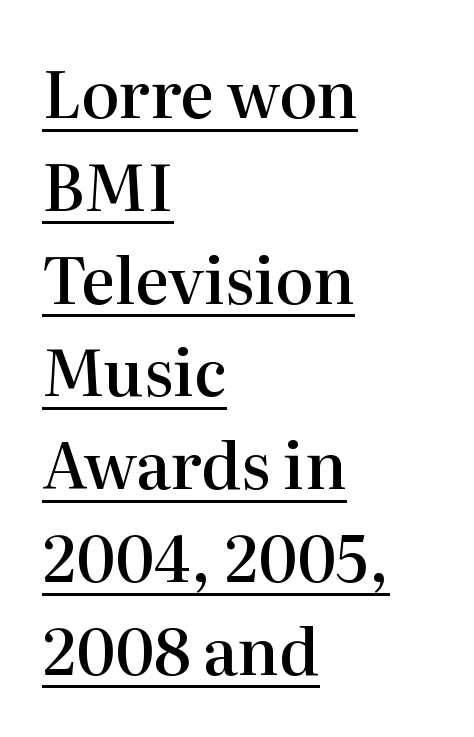
{"serif": "yes", "italic": "no", "bold": "semi", "weight": "semibold", "width": "normal", "stroke_contrast": "high", "x_height": "medium", "monospaced": "no", "underline": "yes", "align": "left", "line_spacing": "normal", "line_spacing_ratio": 1.45, "letter_spacing": "normal", "letter_spacing_em": 0.0, "glyph_px": 64}
